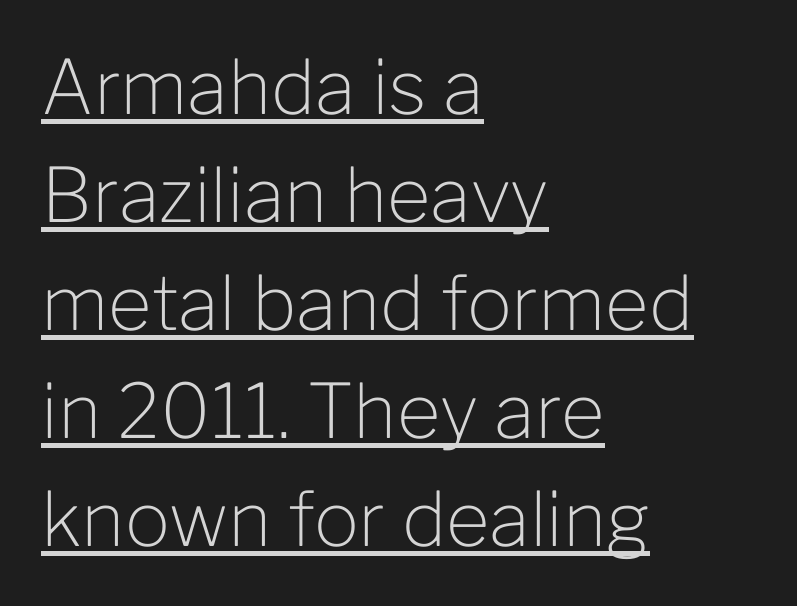
{"serif": "no", "italic": "no", "bold": "no", "weight": "light", "width": "normal", "stroke_contrast": "low", "x_height": "medium", "monospaced": "no", "underline": "yes", "align": "left", "line_spacing": "normal", "line_spacing_ratio": 1.44, "letter_spacing": "normal", "letter_spacing_em": 0.0, "glyph_px": 75}
